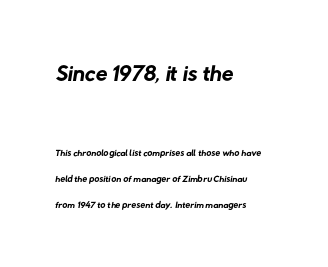
{"serif": "no", "bold": "no", "weight": "regular", "width": "normal", "stroke_contrast": "low", "x_height": "medium", "monospaced": "no", "underline": "no", "align": "left", "line_spacing_ratio": 1.85, "letter_spacing": "normal", "letter_spacing_em": 0.0, "larger_block": "first", "size_ratio": 2.43, "glyph_px": 34}
